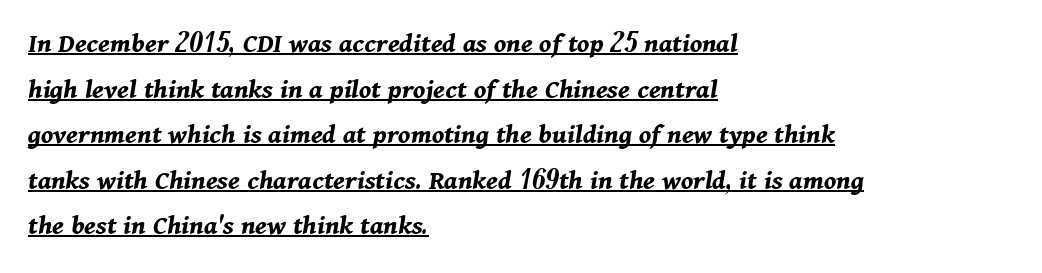
In terms of letterspacing, this is plain default setting. Every character sits at an angle, as italics do. Caption: bold face, heavy strokes. The letters advance in unequal steps, a hallmark of proportional type. The typesetter has applied underlining to the passage shown. In CSS terms this would be text-align: left.
